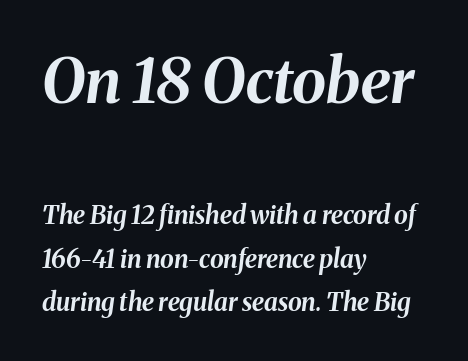
{"italic": "yes", "lean": "right", "slant_degrees": 8, "bold": "yes", "weight": "bold", "width": "normal", "stroke_contrast": "medium", "x_height": "medium", "monospaced": "no", "underline": "no", "align": "left", "line_spacing_ratio": 1.74, "letter_spacing": "normal", "letter_spacing_em": 0.0, "larger_block": "first", "size_ratio": 2.48, "glyph_px": 62}
